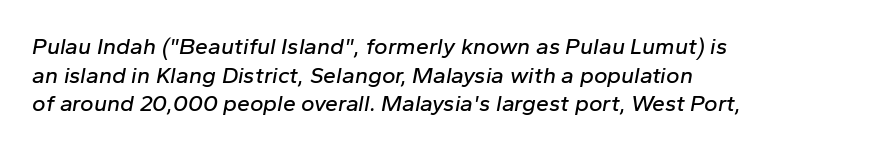
The image shows 23 px text type, italic (leaning right); set left-aligned, normal line spacing (1.25x), normal letter spacing, not underlined.
